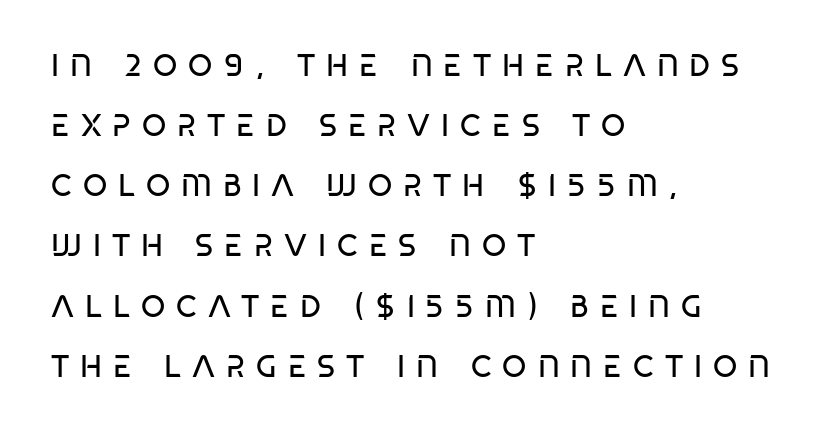
{"serif": "no", "italic": "no", "bold": "no", "weight": "regular", "width": "condensed", "stroke_contrast": "low", "x_height": "large", "monospaced": "no", "underline": "no", "align": "left", "line_spacing": "loose", "line_spacing_ratio": 1.94, "letter_spacing": "wide", "letter_spacing_em": 0.35, "glyph_px": 31}
